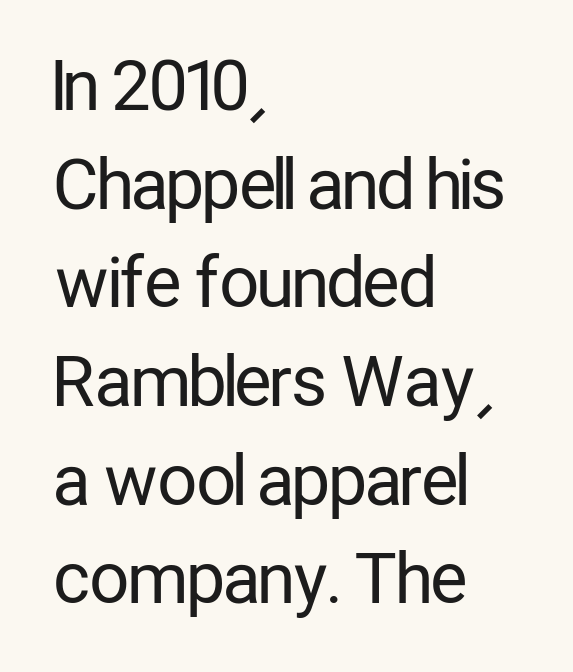
Q: Is the text bold? A: No.
Q: Is the text italic (slanted)? A: No, it is upright.
Q: Is the typeface a serif or a sans-serif typeface? A: Sans-serif.
Q: Is the text underlined? A: No.
Q: How is the paragraph aligned? A: Left-aligned.
Q: Is the spacing between letters normal or unusually wide? A: Normal.
Q: Is the spacing between lines tight, normal or loose? A: Normal.
Q: Width (condensed, normal, or wide)? A: Condensed.
Q: Stroke contrast? A: Low.
Q: x-height? A: Medium.
Q: Monospaced? A: No.
